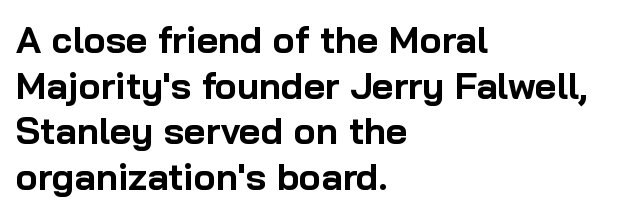
Quick note: underline off. Students, this is bold: see how much ink each stroke carries. These lines are rendered in a variable-pitch font. The letters stand straight up with perfectly vertical stems. This rendering employs a face without finishing strokes, i.e., a sans-serif.
